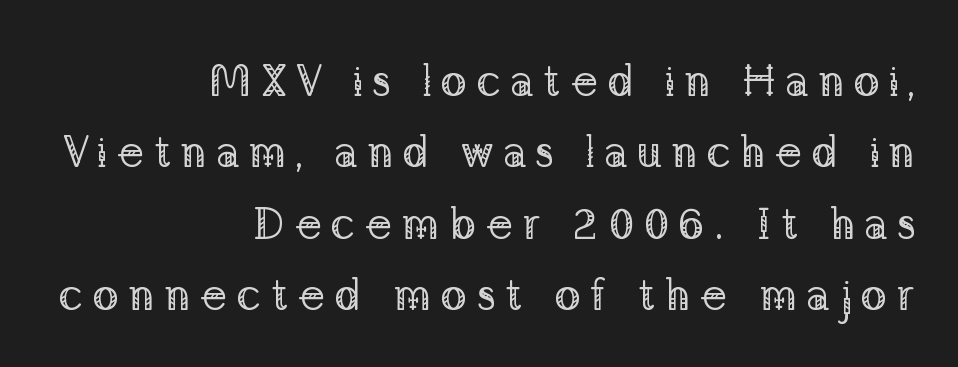
Q: Is the text bold? A: No.
Q: Is the text italic (slanted)? A: No, it is upright.
Q: Is the typeface a serif or a sans-serif typeface? A: Serif.
Q: Is the text underlined? A: No.
Q: How is the paragraph aligned? A: Right-aligned.
Q: Is the spacing between letters normal or unusually wide? A: Unusually wide.
Q: Is the spacing between lines tight, normal or loose? A: Normal.
Q: Width (condensed, normal, or wide)? A: Normal.
Q: Stroke contrast? A: Low.
Q: x-height? A: Medium.
Q: Monospaced? A: No.
